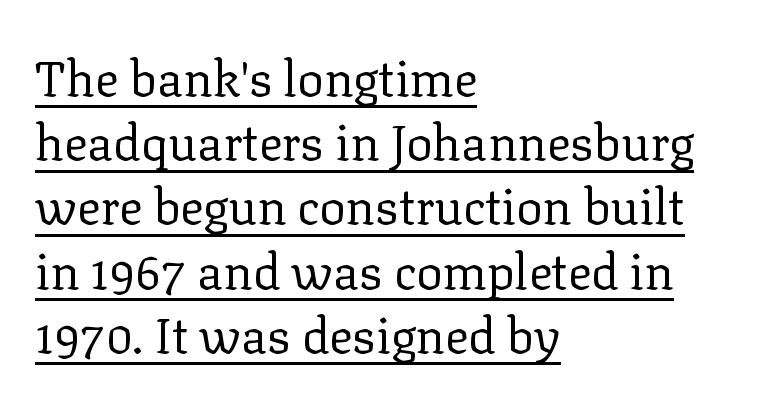
Q: Is the text bold? A: No.
Q: Is the text italic (slanted)? A: No, it is upright.
Q: Is the typeface a serif or a sans-serif typeface? A: Serif.
Q: Is the text underlined? A: Yes.
Q: How is the paragraph aligned? A: Left-aligned.
Q: Is the spacing between letters normal or unusually wide? A: Normal.
Q: Is the spacing between lines tight, normal or loose? A: Normal.
Q: Width (condensed, normal, or wide)? A: Normal.
Q: Stroke contrast? A: Low.
Q: x-height? A: Medium.
Q: Monospaced? A: No.
